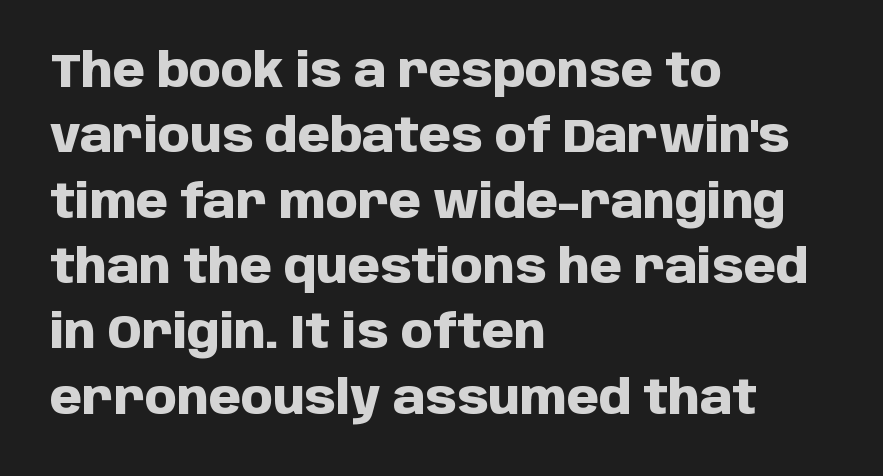
Horizontal bands of white between lines are of average thickness. On the weight axis this lands at bold, roughly 700. Is the block centered? No — it sits flush against the left margin. Inter-character spacing is left at the font's built-in metrics. Quick note: not italic, upright.
